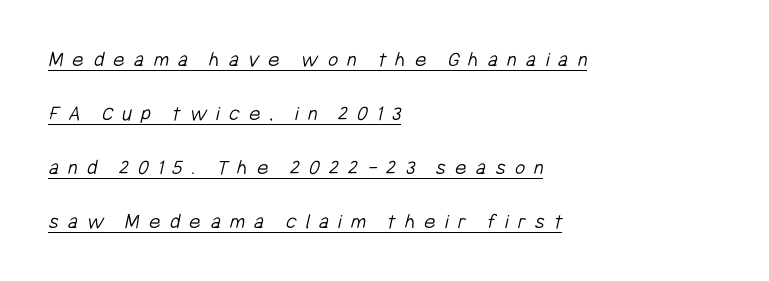
Q: Is the text bold? A: No.
Q: Is the text underlined? A: Yes.
Q: How is the paragraph aligned? A: Left-aligned.
Q: Is the spacing between letters normal or unusually wide? A: Unusually wide.
Q: Is the spacing between lines tight, normal or loose? A: Loose.
